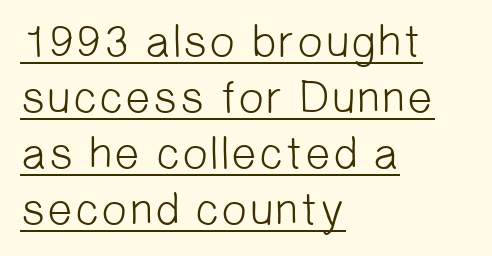
Q: Is the text bold? A: No.
Q: Is the typeface a serif or a sans-serif typeface? A: Sans-serif.
Q: Is the text underlined? A: Yes.
Q: How is the paragraph aligned? A: Left-aligned.
Q: Is the spacing between letters normal or unusually wide? A: Normal.
Q: Width (condensed, normal, or wide)? A: Normal.
Q: Stroke contrast? A: Low.
Q: x-height? A: Medium.
Q: Monospaced? A: No.
